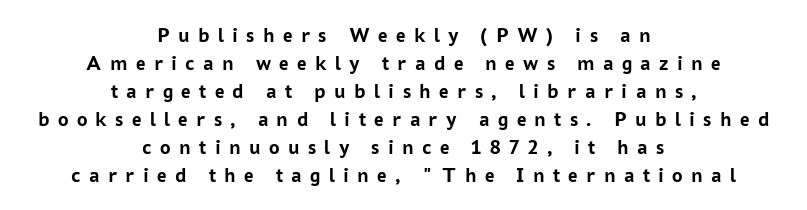
Q: Is the text bold? A: Yes.
Q: Is the text italic (slanted)? A: No, it is upright.
Q: Is the text underlined? A: No.
Q: How is the paragraph aligned? A: Centered.
Q: Is the spacing between letters normal or unusually wide? A: Unusually wide.
Q: Is the spacing between lines tight, normal or loose? A: Normal.
